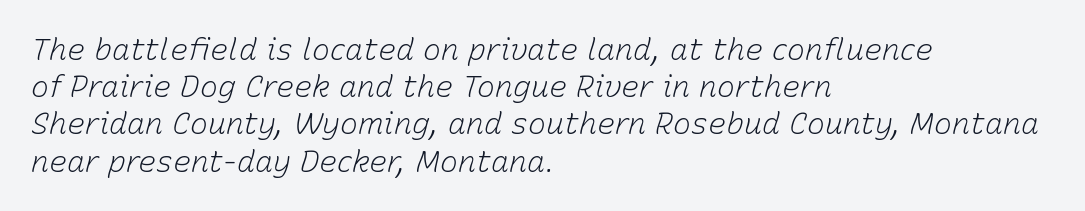
The image shows 30 px light type, italic (leaning right); set left-aligned, line spacing 1.24x, normal letter spacing, not underlined; low stroke contrast and a medium x-height.
